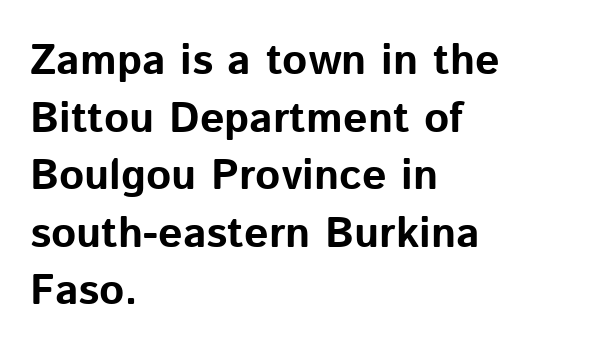
{"serif": "no", "italic": "no", "bold": "yes", "weight": "bold", "width": "normal", "stroke_contrast": "low", "x_height": "medium", "monospaced": "no", "underline": "no", "align": "left", "line_spacing": "normal", "line_spacing_ratio": 1.34, "letter_spacing": "normal", "letter_spacing_em": 0.0, "glyph_px": 43}
